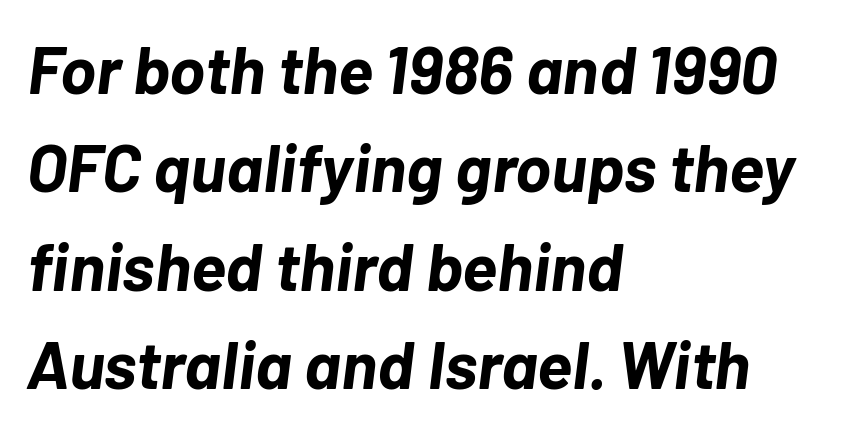
Heavy-handed strokes throughout: this text is bold. The tracking reads as untouched default to a designer's eye. Does the copy run flush right? No — it runs flush left. Lines of text with bare space underneath. Each letter keeps its own natural width here, so spacing adapts to shape.
